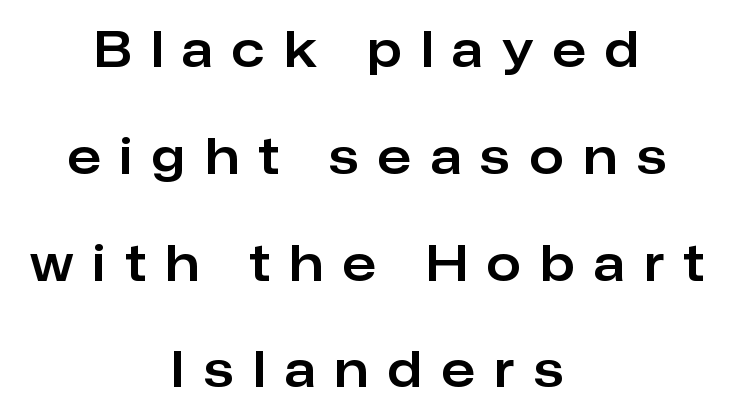
Q: Is the text italic (slanted)? A: No, it is upright.
Q: Is the typeface a serif or a sans-serif typeface? A: Sans-serif.
Q: Is the text underlined? A: No.
Q: How is the paragraph aligned? A: Centered.
Q: Is the spacing between letters normal or unusually wide? A: Unusually wide.
Q: Is the spacing between lines tight, normal or loose? A: Loose.
Q: Width (condensed, normal, or wide)? A: Normal.
Q: Stroke contrast? A: Low.
Q: x-height? A: Medium.
Q: Monospaced? A: No.
